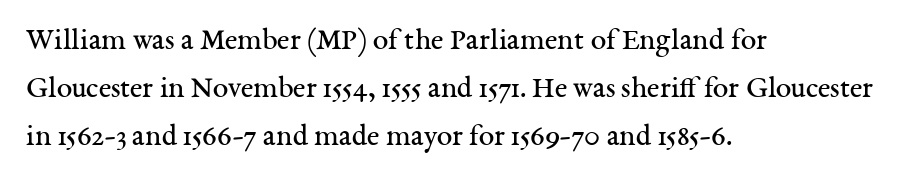
Q: Is the text bold? A: No.
Q: Is the text italic (slanted)? A: No, it is upright.
Q: Is the typeface a serif or a sans-serif typeface? A: Serif.
Q: Is the text underlined? A: No.
Q: How is the paragraph aligned? A: Left-aligned.
Q: Is the spacing between letters normal or unusually wide? A: Normal.
Q: Is the spacing between lines tight, normal or loose? A: Normal.
Q: Width (condensed, normal, or wide)? A: Normal.
Q: Stroke contrast? A: Medium.
Q: x-height? A: Medium.
Q: Monospaced? A: No.
